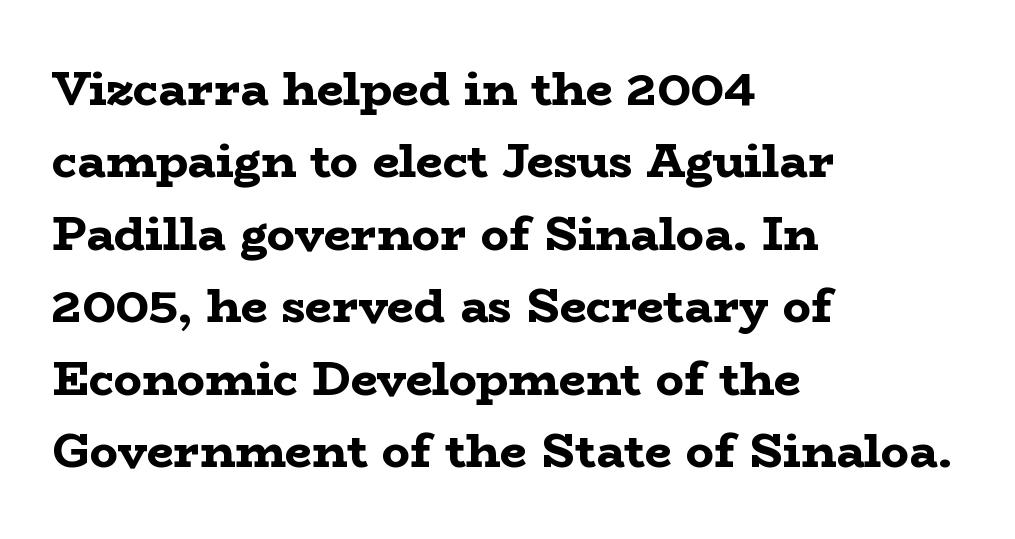
Q: Is the text bold? A: Yes.
Q: Is the text italic (slanted)? A: No, it is upright.
Q: Is the typeface a serif or a sans-serif typeface? A: Serif.
Q: Is the text underlined? A: No.
Q: How is the paragraph aligned? A: Left-aligned.
Q: Is the spacing between letters normal or unusually wide? A: Normal.
Q: Is the spacing between lines tight, normal or loose? A: Normal.
Q: Width (condensed, normal, or wide)? A: Wide.
Q: Stroke contrast? A: Low.
Q: x-height? A: Medium.
Q: Monospaced? A: No.
